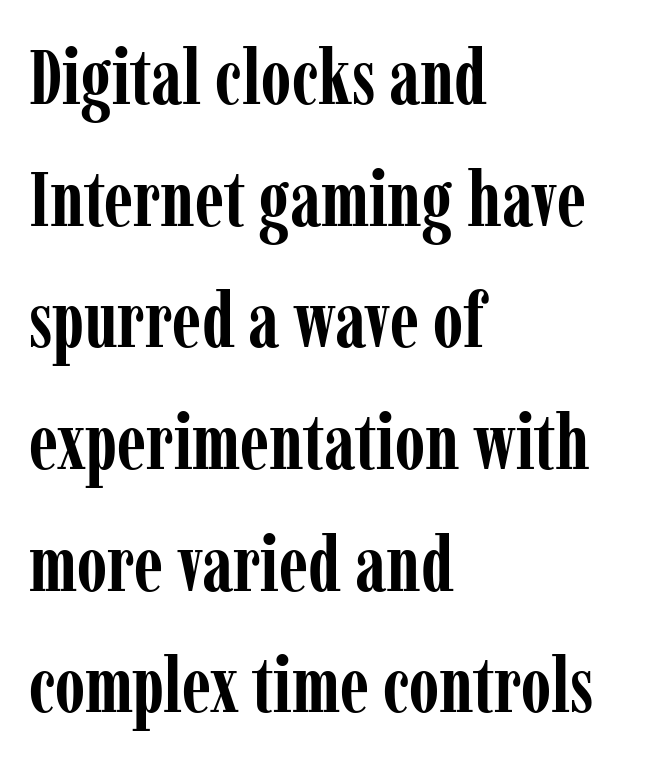
The image shows 78 px semibold, condensed serif type, upright; set left-aligned, normal line spacing (1.56x), normal letter spacing, not underlined; low stroke contrast and a medium x-height.
